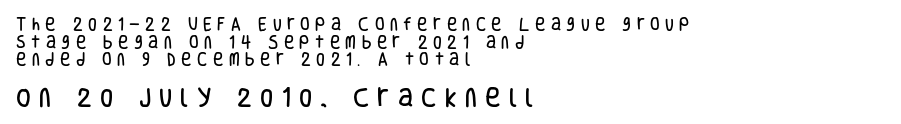
Glyph-to-glyph distance is far greater than everyday printed text. Quick note: not italic, upright. Unmarked baselines from the first word to the last. This sample is left-justified, so line endings fall wherever the words run out.
